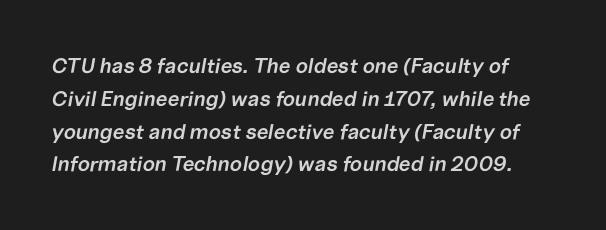
{"italic": "yes", "lean": "right", "slant_degrees": 10, "bold": "semi", "underline": "no", "line_spacing": "normal", "line_spacing_ratio": 1.56, "letter_spacing": "normal", "letter_spacing_em": 0.0, "glyph_px": 21}
